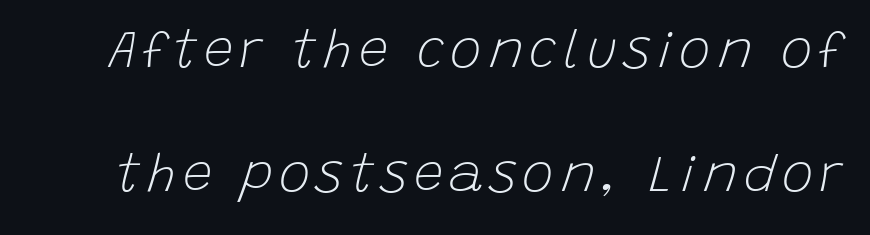
Q: Is the text bold? A: No.
Q: Is the text italic (slanted)? A: Yes, it leans right by about 15 degrees.
Q: Is the text underlined? A: No.
Q: Is the spacing between lines tight, normal or loose? A: Loose.
Q: Width (condensed, normal, or wide)? A: Normal.
Q: Stroke contrast? A: Low.
Q: x-height? A: Large.
Q: Monospaced? A: No.
